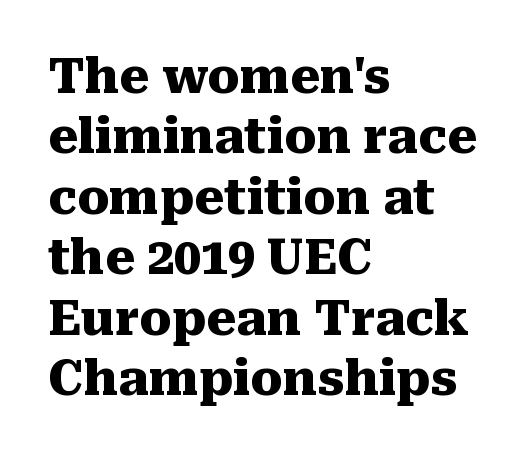
Q: Is the text bold? A: Yes.
Q: Is the text italic (slanted)? A: No, it is upright.
Q: Is the typeface a serif or a sans-serif typeface? A: Serif.
Q: Is the text underlined? A: No.
Q: How is the paragraph aligned? A: Left-aligned.
Q: Is the spacing between letters normal or unusually wide? A: Normal.
Q: Is the spacing between lines tight, normal or loose? A: Normal.
Q: Width (condensed, normal, or wide)? A: Normal.
Q: Stroke contrast? A: Medium.
Q: x-height? A: Medium.
Q: Monospaced? A: No.
